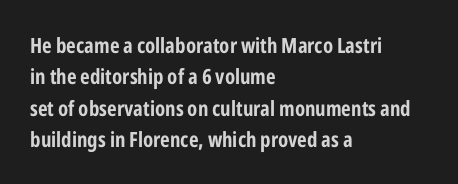
{"italic": "no", "underline": "no", "align": "left", "line_spacing": "normal", "line_spacing_ratio": 1.49, "letter_spacing": "normal", "letter_spacing_em": 0.0, "glyph_px": 21}
